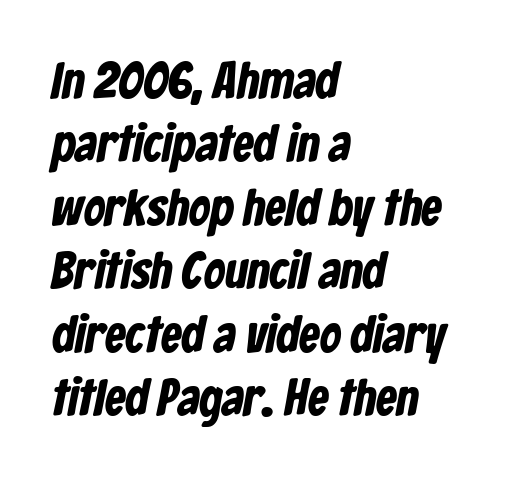
The image shows 52 px bold, condensed sans-serif type; set left-aligned, line spacing 1.22x, normal letter spacing, not underlined; low stroke contrast and a medium x-height.
